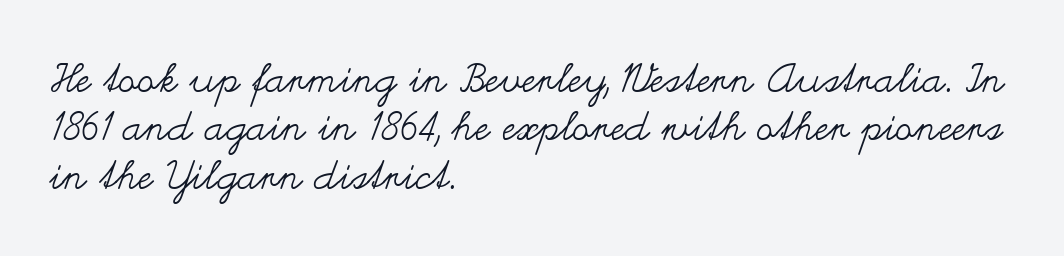
Q: Is the text bold? A: No.
Q: Is the text italic (slanted)? A: Yes.
Q: Is the text underlined? A: No.
Q: How is the paragraph aligned? A: Left-aligned.
Q: Is the spacing between letters normal or unusually wide? A: Normal.
Q: Width (condensed, normal, or wide)? A: Wide.
Q: Stroke contrast? A: Medium.
Q: x-height? A: Small.
Q: Monospaced? A: No.
